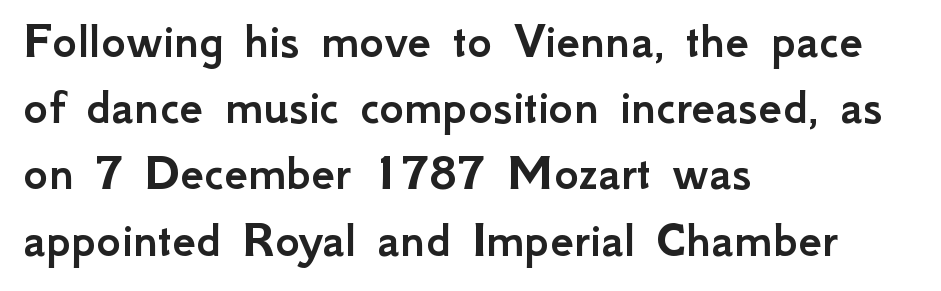
Q: Is the text italic (slanted)? A: No, it is upright.
Q: Is the typeface a serif or a sans-serif typeface? A: Sans-serif.
Q: Is the text underlined? A: No.
Q: How is the paragraph aligned? A: Left-aligned.
Q: Is the spacing between letters normal or unusually wide? A: Normal.
Q: Is the spacing between lines tight, normal or loose? A: Normal.
Q: Width (condensed, normal, or wide)? A: Normal.
Q: Stroke contrast? A: Low.
Q: x-height? A: Small.
Q: Monospaced? A: No.
